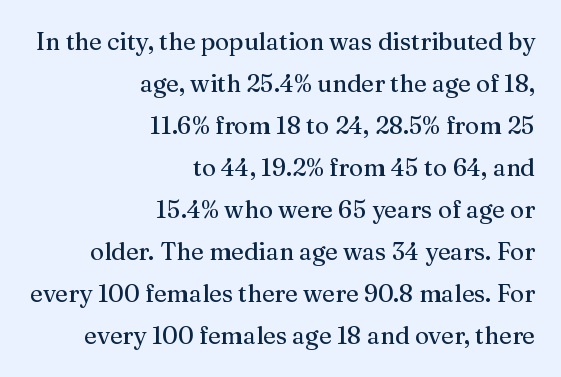
Q: Is the text italic (slanted)? A: No, it is upright.
Q: Is the text underlined? A: No.
Q: How is the paragraph aligned? A: Right-aligned.
Q: Is the spacing between letters normal or unusually wide? A: Normal.
